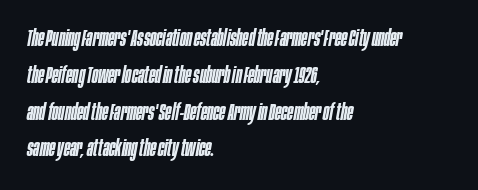
{"italic": "yes", "lean": "right", "slant_degrees": 10, "bold": "semi", "underline": "no", "align": "left", "line_spacing": "normal", "line_spacing_ratio": 1.6, "letter_spacing": "normal", "letter_spacing_em": 0.0, "glyph_px": 23}
